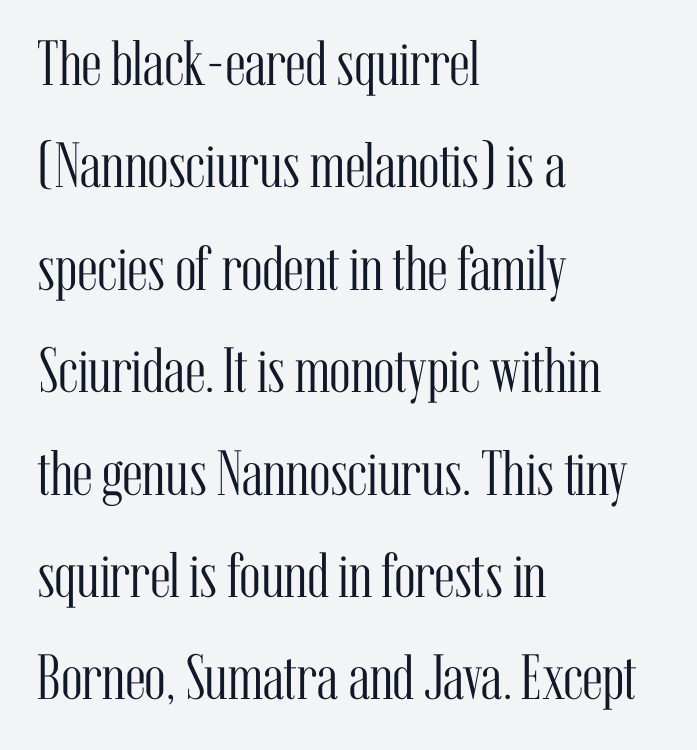
Q: Is the text bold? A: No.
Q: Is the text italic (slanted)? A: No, it is upright.
Q: Is the typeface a serif or a sans-serif typeface? A: Serif.
Q: Is the text underlined? A: No.
Q: How is the paragraph aligned? A: Left-aligned.
Q: Is the spacing between letters normal or unusually wide? A: Normal.
Q: Is the spacing between lines tight, normal or loose? A: Normal.
Q: Width (condensed, normal, or wide)? A: Condensed.
Q: Stroke contrast? A: Medium.
Q: x-height? A: Medium.
Q: Monospaced? A: No.
